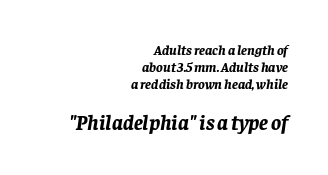
A student would notice the bottom passage is typeset larger than what precedes it. In CSS terms this would be text-align: right. The face used here is rendered with its standard letterfit. Weight check: bold — yes, fully. The lettering tilts uniformly, giving the passage an italic look.
